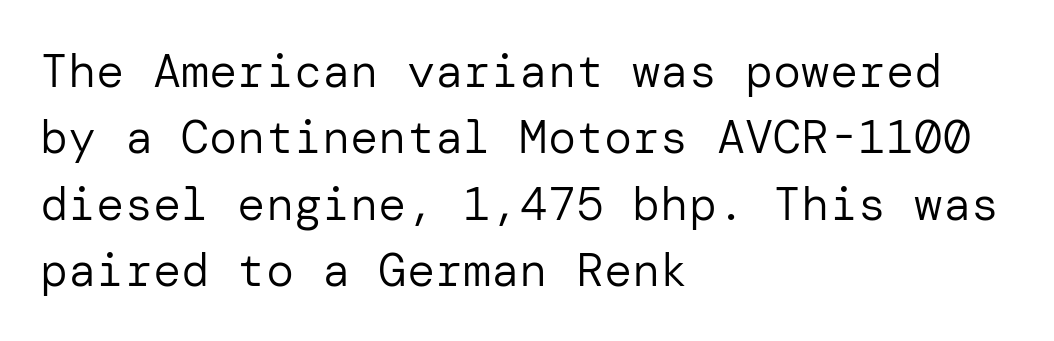
The image shows 47 px regular-weight sans-serif type, upright; set left-aligned, normal line spacing (1.41x), normal letter spacing, not underlined; low stroke contrast and a medium x-height.
